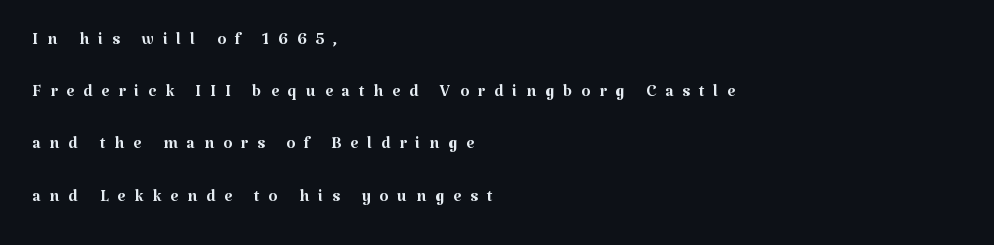
The image shows 23 px text type, upright; set left-aligned, loose line spacing (2.27x), unusually wide letter spacing (+0.39 em), not underlined.
